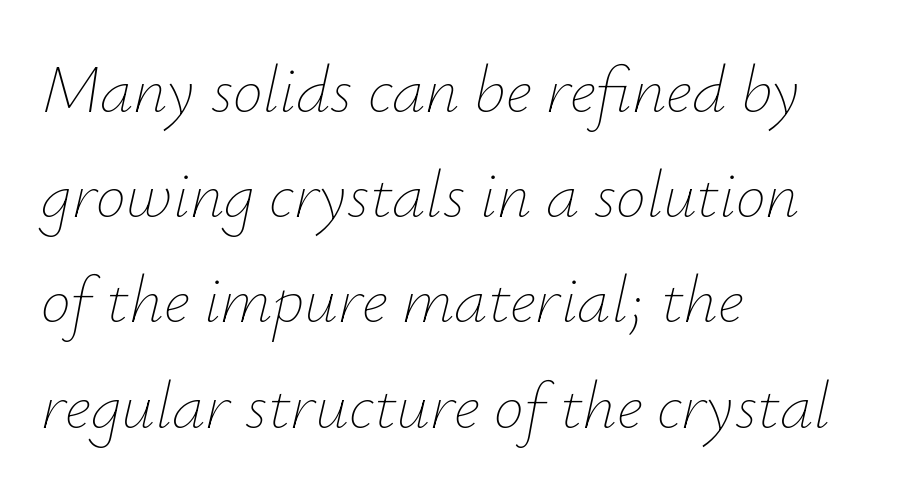
Glyph-to-glyph distance matches everyday printed text. Horizontal bands of white between lines are of average thickness. Looking at the ascenders, they clearly lean. This sample has the flowing, uneven cadence of proportional lettering. Rule under the text: the space is simply empty.
